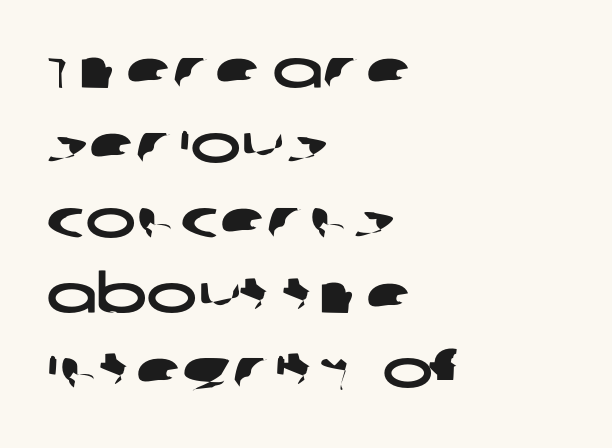
The image shows 54 px wide sans-serif type; set left-aligned, normal line spacing (1.39x), normal letter spacing, not underlined; low stroke contrast and a large x-height.
